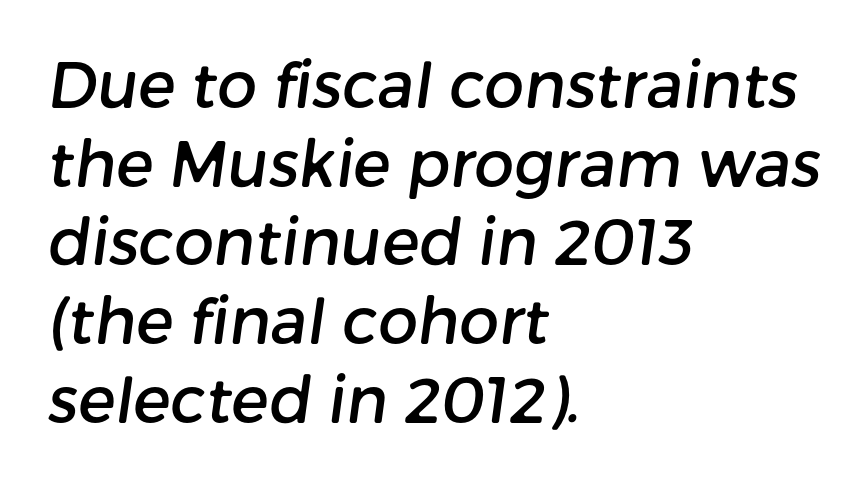
The image shows 63 px sans-serif type; set left-aligned, normal line spacing (1.25x), normal letter spacing, not underlined; low stroke contrast and a medium x-height.
